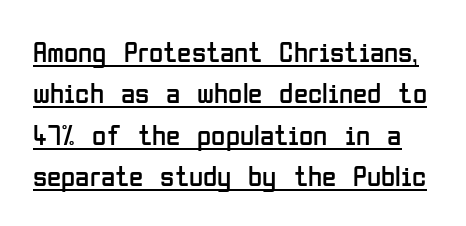
The image shows 29 px regular-weight, condensed sans-serif type, upright; set normal line spacing (1.43x), normal letter spacing, underlined; low stroke contrast and a medium x-height.
